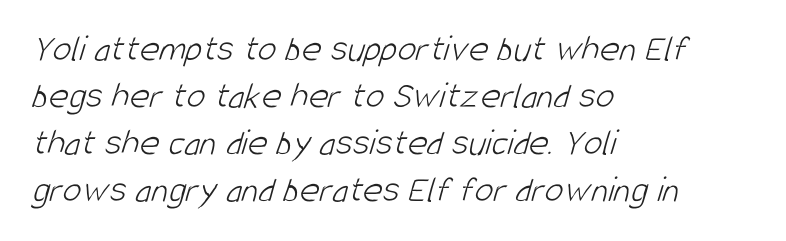
The image shows 38 px light, condensed sans-serif type; set left-aligned, line spacing 1.24x, normal letter spacing, not underlined; low stroke contrast and a large x-height.
